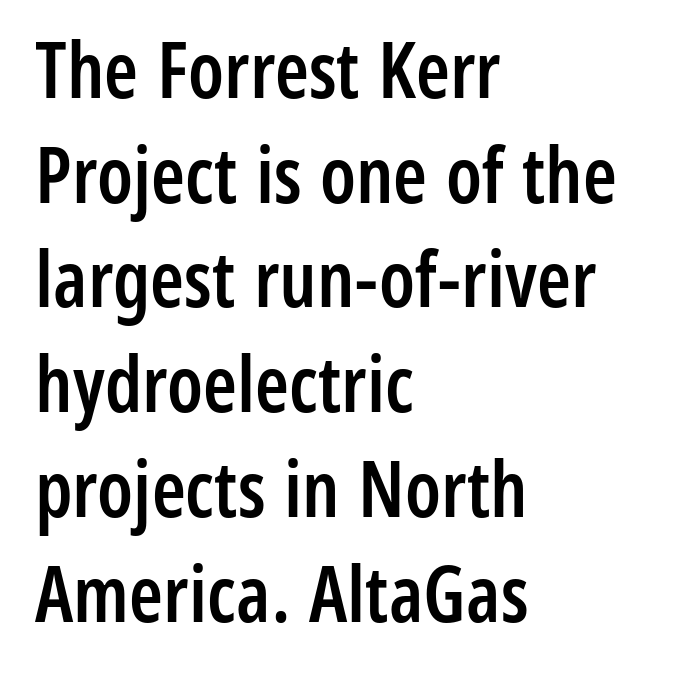
Q: Is the text bold? A: Semi-bold.
Q: Is the text italic (slanted)? A: No, it is upright.
Q: Is the typeface a serif or a sans-serif typeface? A: Sans-serif.
Q: Is the text underlined? A: No.
Q: How is the paragraph aligned? A: Left-aligned.
Q: Is the spacing between letters normal or unusually wide? A: Normal.
Q: Is the spacing between lines tight, normal or loose? A: Normal.
Q: Width (condensed, normal, or wide)? A: Condensed.
Q: Stroke contrast? A: Low.
Q: x-height? A: Medium.
Q: Monospaced? A: No.
